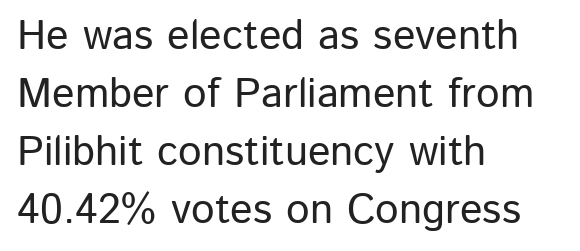
{"serif": "no", "italic": "no", "width": "normal", "stroke_contrast": "low", "x_height": "medium", "monospaced": "no", "underline": "no", "align": "left", "line_spacing": "normal", "line_spacing_ratio": 1.38, "letter_spacing": "normal", "letter_spacing_em": 0.0, "glyph_px": 42}
